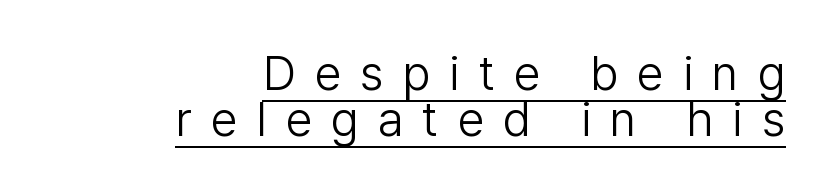
{"serif": "no", "italic": "no", "bold": "no", "weight": "light", "width": "normal", "stroke_contrast": "low", "x_height": "medium", "monospaced": "no", "underline": "yes", "align": "right", "line_spacing": "tight", "line_spacing_ratio": 0.96, "letter_spacing": "wide", "letter_spacing_em": 0.4, "glyph_px": 48}
